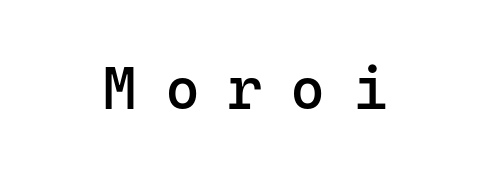
The image shows 60 px regular-weight sans-serif type, upright; set centered, unusually wide letter spacing (+0.46 em), not underlined; low stroke contrast and a medium x-height.
